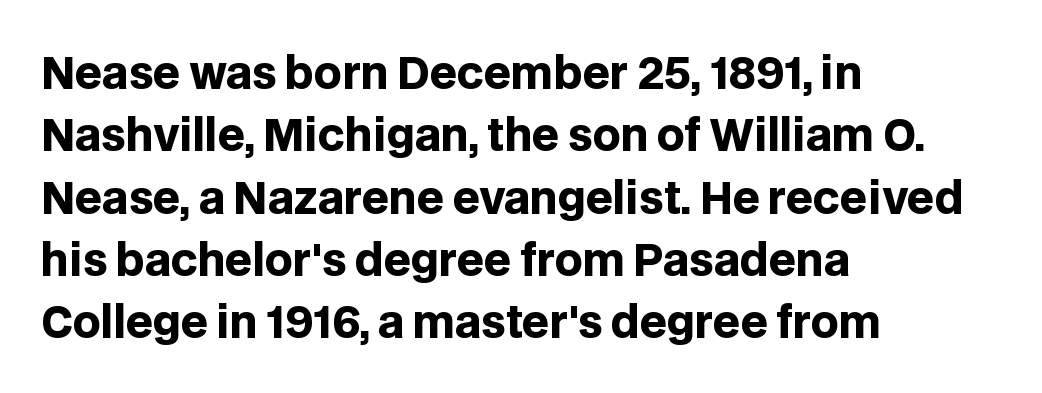
{"serif": "no", "italic": "no", "bold": "yes", "weight": "heavy", "width": "normal", "stroke_contrast": "low", "x_height": "large", "monospaced": "no", "underline": "no", "align": "left", "line_spacing": "normal", "line_spacing_ratio": 1.45, "letter_spacing": "normal", "letter_spacing_em": 0.0, "glyph_px": 43}
